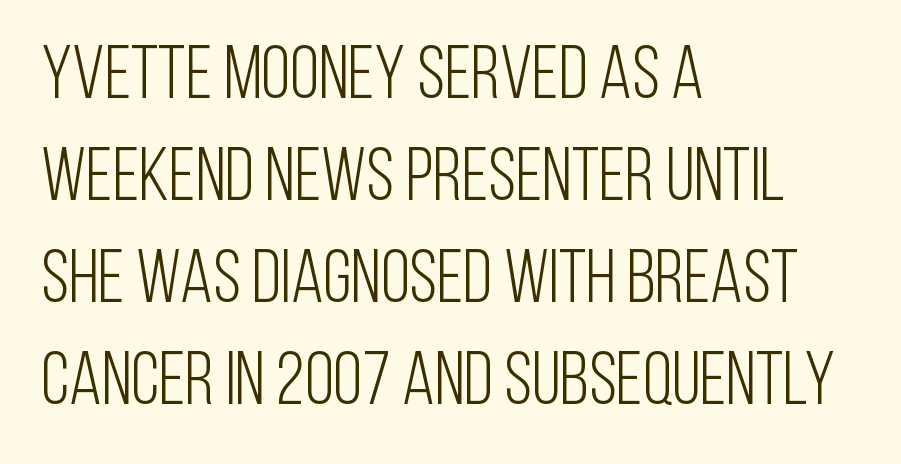
The image shows 75 px light, condensed sans-serif type, upright; set left-aligned, normal line spacing (1.36x), normal letter spacing, not underlined; low stroke contrast and a large x-height.
